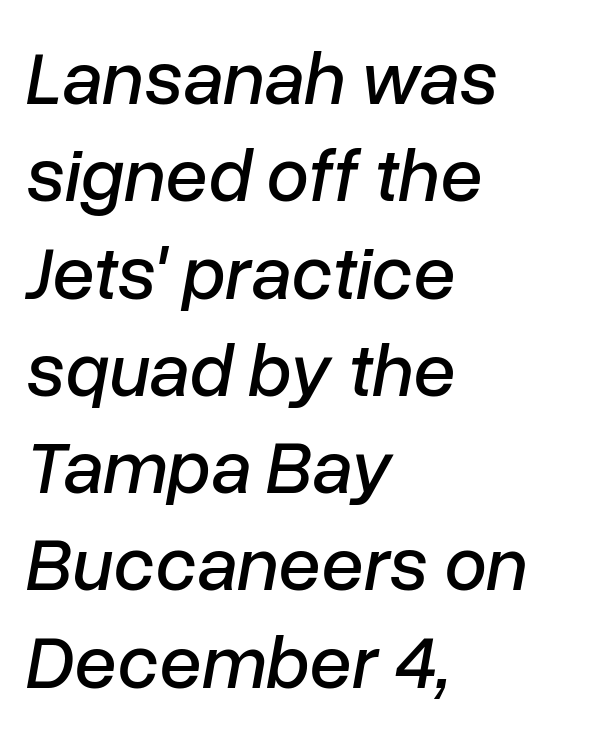
Layout note: lines flush left. The passage shown has conventional tracking throughout. Descenders are the only things crossing below the line. Italic? Definitely — the glyphs are oblique. This sample has the flowing, uneven cadence of proportional lettering. Leading: standard.
